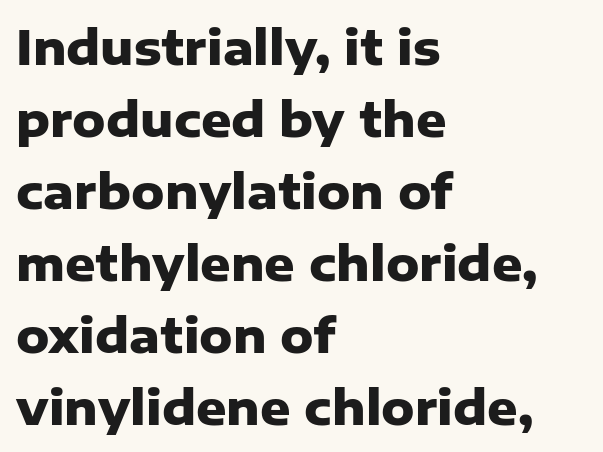
The image shows 47 px heavy sans-serif type, upright; set left-aligned, normal line spacing (1.53x), normal letter spacing, not underlined; low stroke contrast and a medium x-height.
